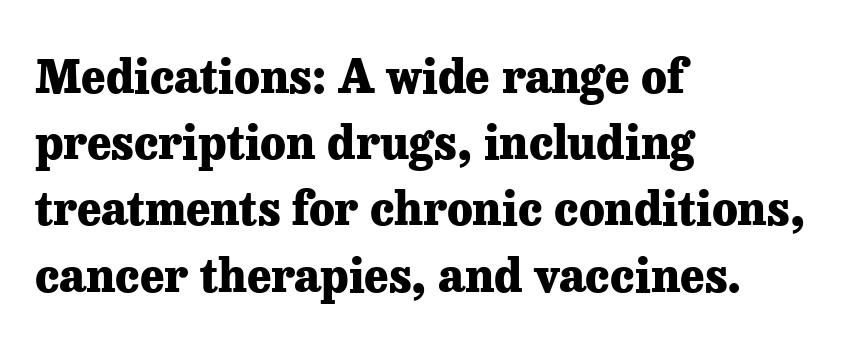
Q: Is the text bold? A: Yes.
Q: Is the text italic (slanted)? A: No, it is upright.
Q: Is the typeface a serif or a sans-serif typeface? A: Serif.
Q: Is the text underlined? A: No.
Q: How is the paragraph aligned? A: Left-aligned.
Q: Is the spacing between letters normal or unusually wide? A: Normal.
Q: Is the spacing between lines tight, normal or loose? A: Normal.
Q: Width (condensed, normal, or wide)? A: Normal.
Q: Stroke contrast? A: Low.
Q: x-height? A: Medium.
Q: Monospaced? A: No.
